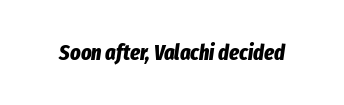
{"italic": "yes", "lean": "right", "slant_degrees": 8, "bold": "yes", "underline": "no", "letter_spacing": "normal", "letter_spacing_em": 0.0, "glyph_px": 22}
